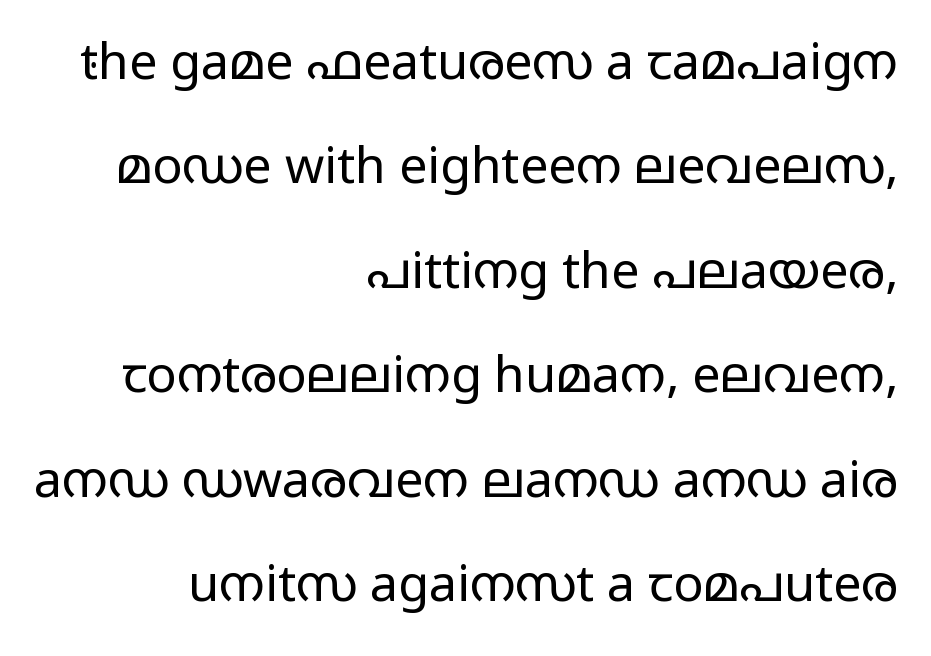
Whoever set this chose breathing room over compactness in the vertical rhythm. This sample has the flowing, uneven cadence of proportional lettering. Is the stroke heavy? The answer is a plain regular-or-lighter. The passage shown is typeset with a sans-serif family. Underline: absent.
